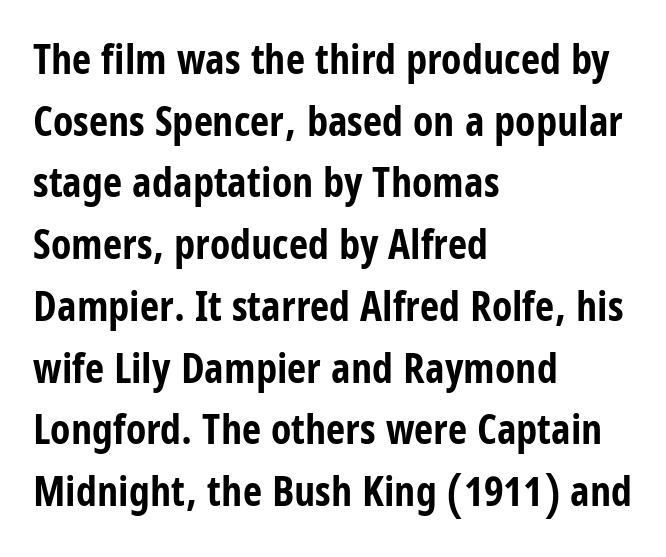
The image shows 42 px bold, condensed sans-serif type, upright; set left-aligned, normal line spacing (1.47x), normal letter spacing, not underlined; low stroke contrast and a large x-height.
